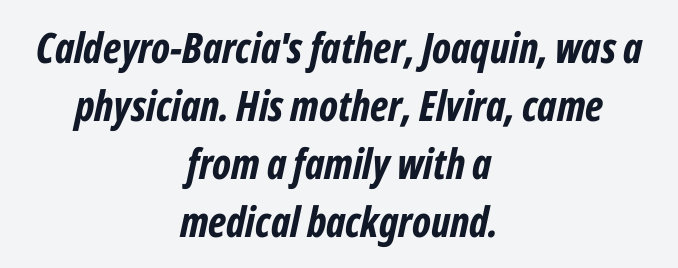
Q: Is the text bold? A: Yes.
Q: Is the text italic (slanted)? A: Yes, it leans right by about 12 degrees.
Q: Is the text underlined? A: No.
Q: How is the paragraph aligned? A: Centered.
Q: Is the spacing between letters normal or unusually wide? A: Normal.
Q: Is the spacing between lines tight, normal or loose? A: Normal.
Q: Width (condensed, normal, or wide)? A: Condensed.
Q: Stroke contrast? A: Low.
Q: x-height? A: Medium.
Q: Monospaced? A: No.
